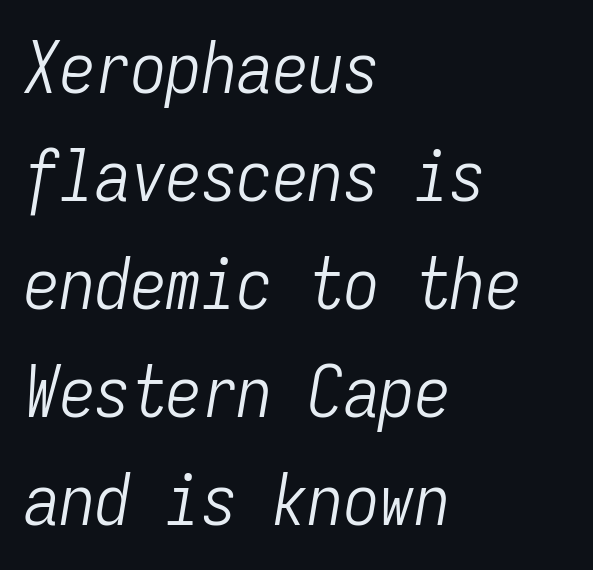
Letters rest on an invisible, unmarked baseline. There's an unmistakable incline to the writing here. This rendering leaves character spacing at its baseline value. Stems here are at most as thick as an everyday book face.
